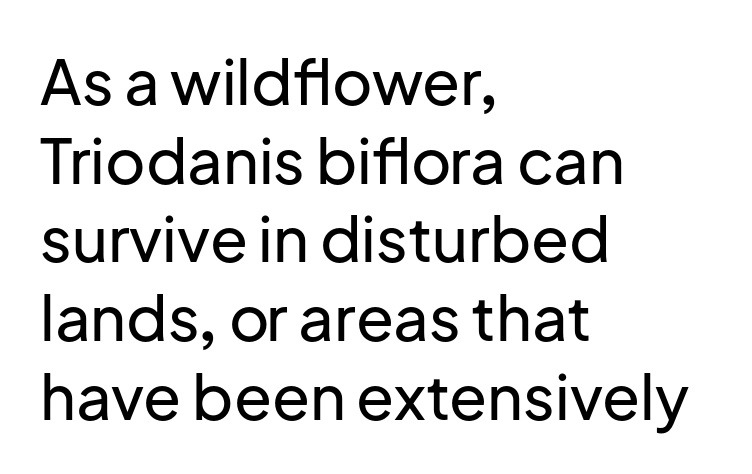
{"serif": "no", "italic": "no", "width": "normal", "stroke_contrast": "low", "x_height": "medium", "monospaced": "no", "underline": "no", "align": "left", "line_spacing": "normal", "line_spacing_ratio": 1.27, "letter_spacing": "normal", "letter_spacing_em": 0.0, "glyph_px": 62}
